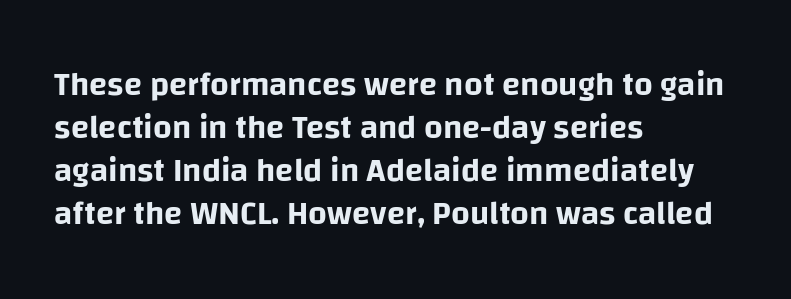
{"serif": "no", "italic": "no", "width": "normal", "stroke_contrast": "low", "x_height": "large", "monospaced": "no", "underline": "no", "align": "left", "line_spacing": "normal", "line_spacing_ratio": 1.3, "letter_spacing": "normal", "letter_spacing_em": 0.0, "glyph_px": 33}
